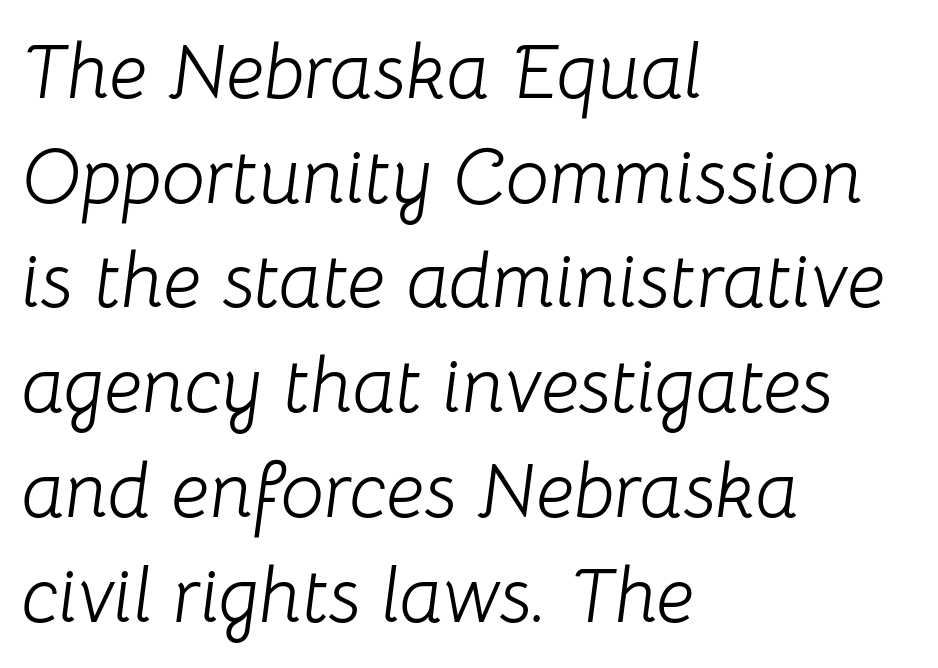
The image shows 77 px light type, italic (leaning right); set left-aligned, normal line spacing (1.36x), normal letter spacing, not underlined; low stroke contrast and a medium x-height.
